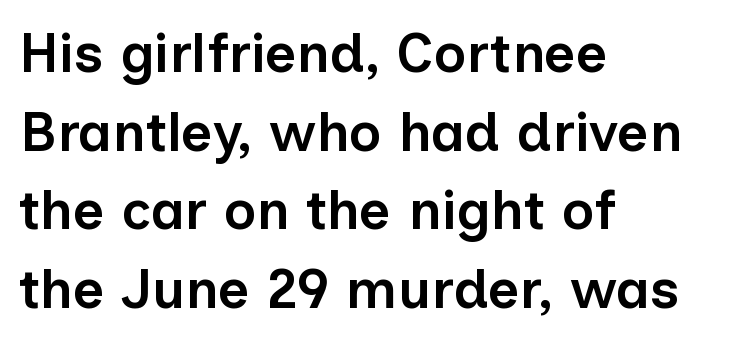
Q: Is the text bold? A: Semi-bold.
Q: Is the text italic (slanted)? A: No, it is upright.
Q: Is the typeface a serif or a sans-serif typeface? A: Sans-serif.
Q: Is the text underlined? A: No.
Q: How is the paragraph aligned? A: Left-aligned.
Q: Is the spacing between letters normal or unusually wide? A: Normal.
Q: Is the spacing between lines tight, normal or loose? A: Normal.
Q: Width (condensed, normal, or wide)? A: Normal.
Q: Stroke contrast? A: Low.
Q: x-height? A: Medium.
Q: Monospaced? A: No.
